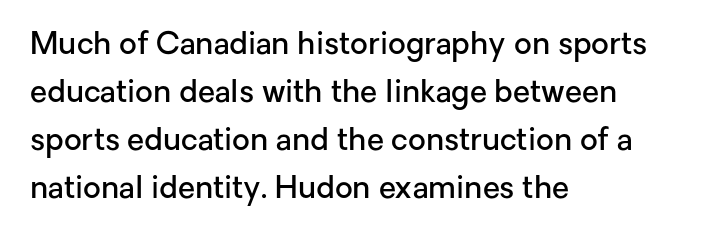
The image shows 31 px semibold sans-serif type, upright; set left-aligned, normal line spacing (1.55x), normal letter spacing, not underlined; low stroke contrast and a medium x-height.
